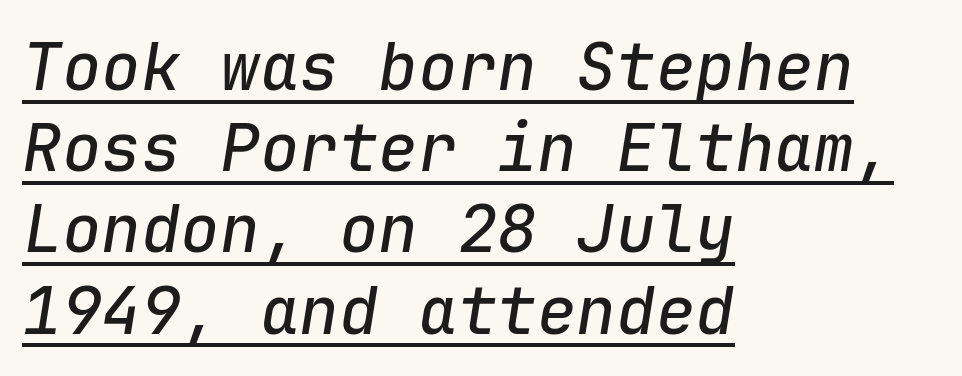
The image shows 66 px text type, italic (leaning right), monospaced; set left-aligned, line spacing 1.23x, normal letter spacing, underlined; low stroke contrast and a medium x-height.
